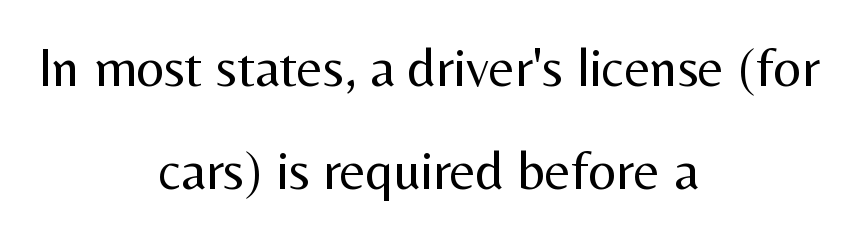
The image shows 55 px regular-weight sans-serif type, upright; set centered, line spacing 1.88x, normal letter spacing, not underlined; medium stroke contrast and a medium x-height.
